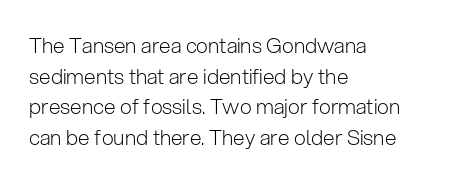
The strip under each line holds only bare page. The lines in this sample share a left origin and differ only in where they stop. The block of text has a typical density, with ordinary space between rows. A typesetter would call this zero additional tracking. Each stroke keeps to a modest, everyday thickness or less. Style check: upright.
